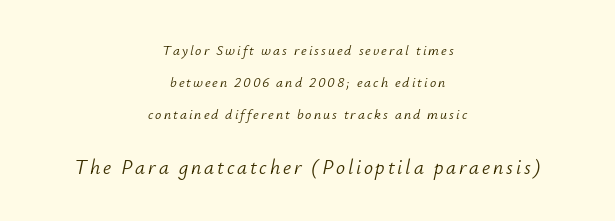
{"italic": "yes", "lean": "right", "slant_degrees": 12, "bold": "no", "underline": "no", "align": "center", "line_spacing": "loose", "line_spacing_ratio": 2.29, "larger_block": "second", "size_ratio": 1.43, "glyph_px": 20}
